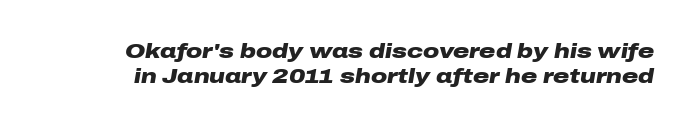
{"italic": "yes", "lean": "right", "slant_degrees": 10, "bold": "yes", "underline": "no", "line_spacing_ratio": 1.24, "letter_spacing": "normal", "letter_spacing_em": 0.0, "glyph_px": 20}
